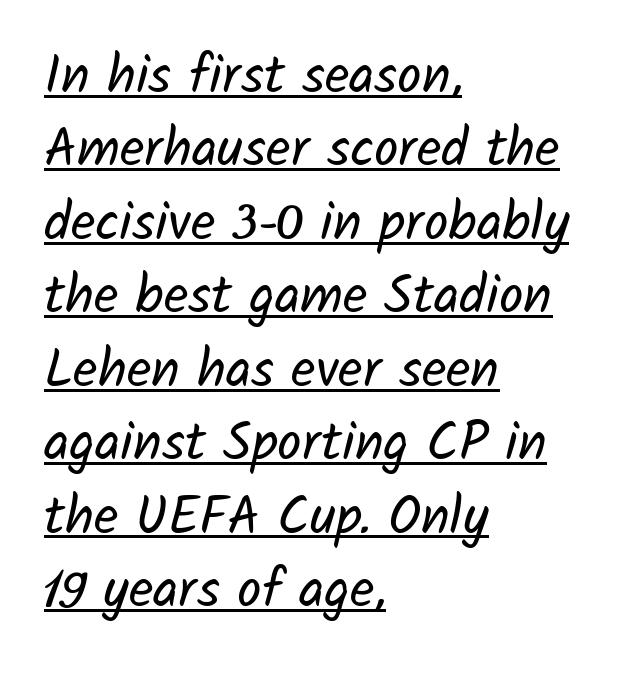
Q: Is the text bold? A: No.
Q: Is the typeface a serif or a sans-serif typeface? A: Sans-serif.
Q: Is the text underlined? A: Yes.
Q: How is the paragraph aligned? A: Left-aligned.
Q: Is the spacing between letters normal or unusually wide? A: Normal.
Q: Is the spacing between lines tight, normal or loose? A: Normal.
Q: Width (condensed, normal, or wide)? A: Normal.
Q: Stroke contrast? A: Low.
Q: x-height? A: Medium.
Q: Monospaced? A: No.
